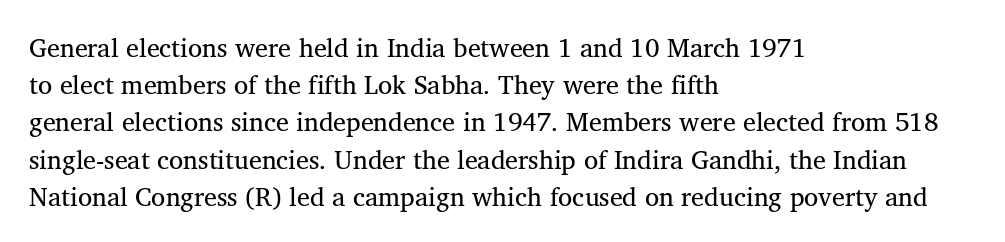
Q: Is the text bold? A: No.
Q: Is the text underlined? A: No.
Q: How is the paragraph aligned? A: Left-aligned.
Q: Is the spacing between letters normal or unusually wide? A: Normal.
Q: Is the spacing between lines tight, normal or loose? A: Normal.
